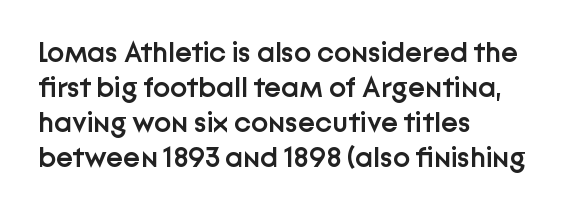
In terms of letterspacing, this is plain default setting. Looks like regular typesetting: each glyph gets only the width it needs. This sample uses a sans-serif face. The specimen reads as upright at a glance. Typeset ragged right — the left edge is the straight one. Type without underlining.
